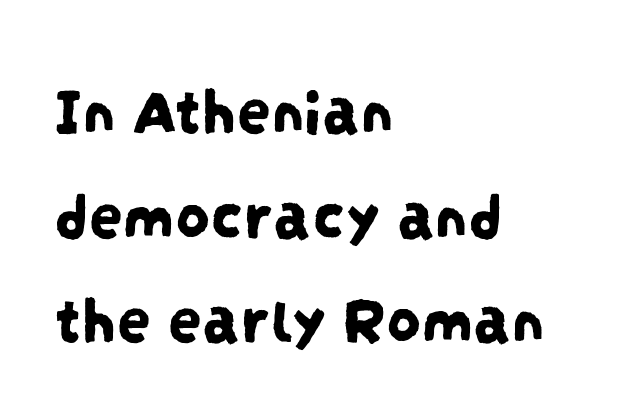
The image shows 68 px condensed sans-serif type; set left-aligned, normal line spacing (1.54x), normal letter spacing, not underlined; low stroke contrast and a large x-height.
